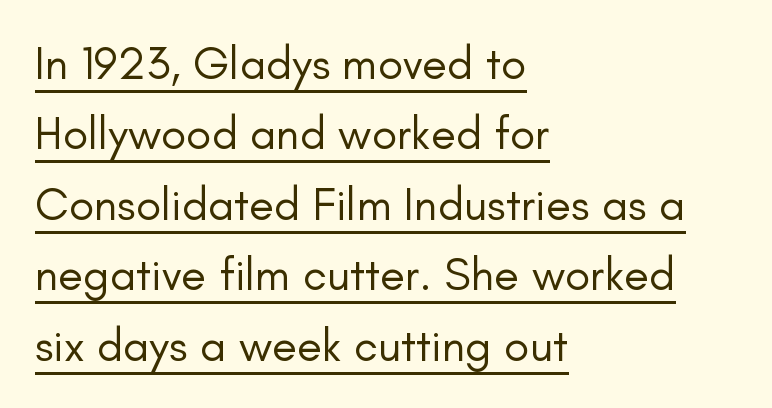
No extra ink here — the face is not bold. This sample keeps an unexceptional amount of space between lines. No italicization has been applied; the sample stays upright. Letterform terminals end flat and unadorned throughout the passage.
